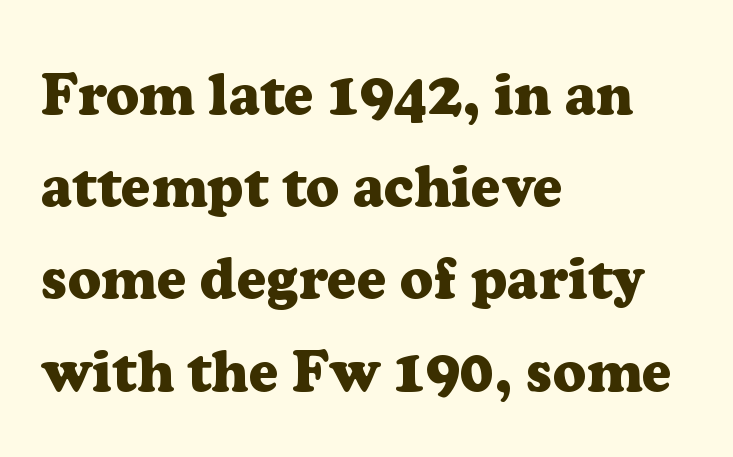
Q: Is the text bold? A: Yes.
Q: Is the text italic (slanted)? A: No, it is upright.
Q: Is the typeface a serif or a sans-serif typeface? A: Serif.
Q: Is the text underlined? A: No.
Q: How is the paragraph aligned? A: Left-aligned.
Q: Is the spacing between letters normal or unusually wide? A: Normal.
Q: Is the spacing between lines tight, normal or loose? A: Normal.
Q: Width (condensed, normal, or wide)? A: Normal.
Q: Stroke contrast? A: Low.
Q: x-height? A: Medium.
Q: Monospaced? A: No.
